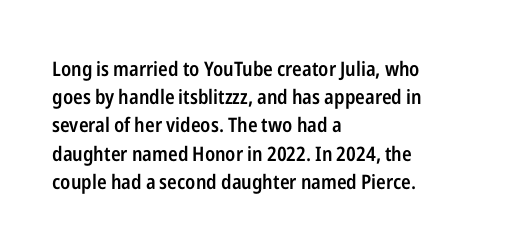
{"italic": "no", "bold": "semi", "underline": "no", "align": "left", "line_spacing": "normal", "line_spacing_ratio": 1.41, "letter_spacing": "normal", "letter_spacing_em": 0.0, "glyph_px": 20}
